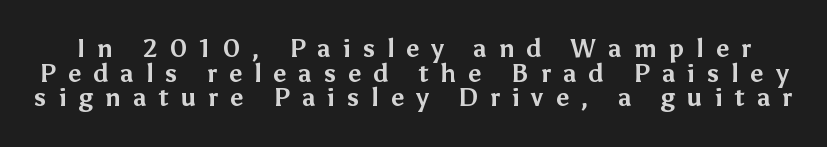
{"italic": "no", "bold": "yes", "underline": "no", "line_spacing": "tight", "line_spacing_ratio": 0.99, "letter_spacing": "wide", "letter_spacing_em": 0.47, "glyph_px": 25}
